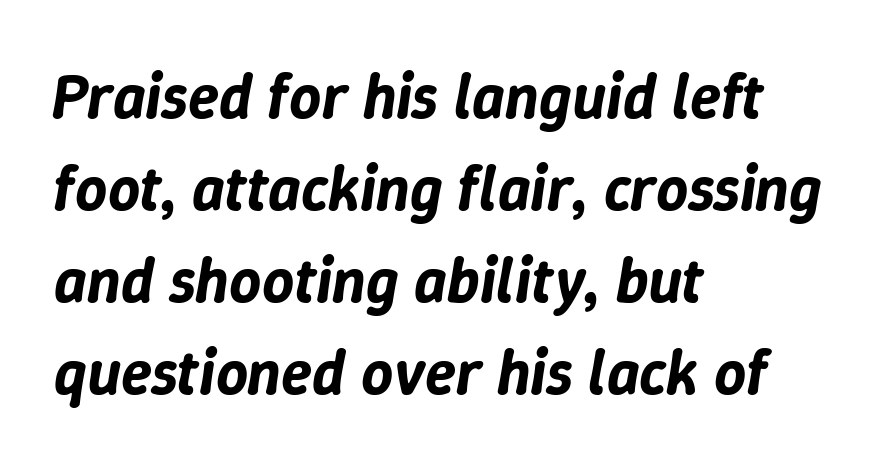
Q: Is the text italic (slanted)? A: Yes, it leans right by about 9 degrees.
Q: Is the text underlined? A: No.
Q: How is the paragraph aligned? A: Left-aligned.
Q: Is the spacing between letters normal or unusually wide? A: Normal.
Q: Is the spacing between lines tight, normal or loose? A: Normal.
Q: Width (condensed, normal, or wide)? A: Normal.
Q: Stroke contrast? A: Low.
Q: x-height? A: Medium.
Q: Monospaced? A: No.
